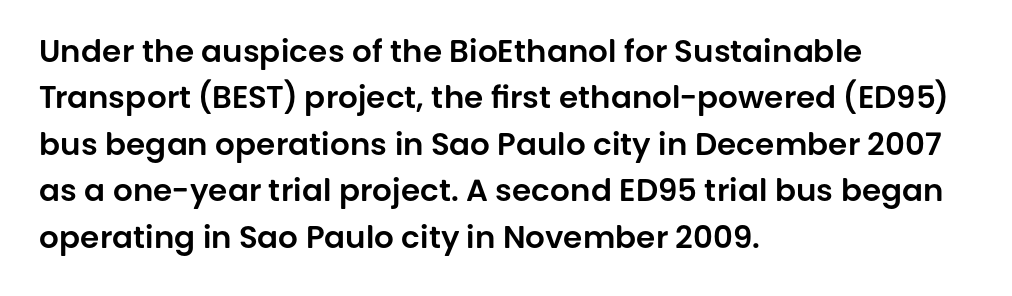
Is there any slant? The stems are plumb. The face used here is a sans, in the tradition of grotesques and geometrics. Plain, unruled lines of type. Normally led — the rows are evenly, conventionally spaced. Do the characters align in a grid? No, the font is proportional. Leftover space on each line is placed entirely after the last word.
